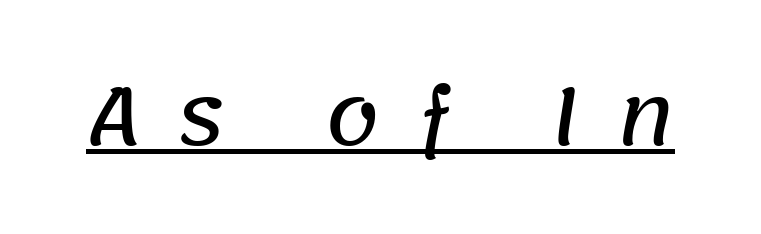
The image shows 78 px sans-serif type; set unusually wide letter spacing (+0.47 em), underlined; low stroke contrast and a large x-height.
